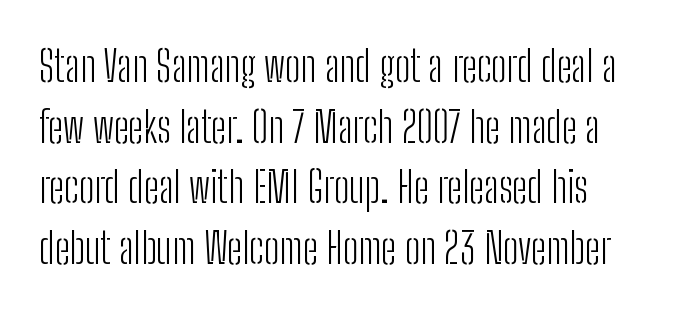
The image shows 43 px light, condensed sans-serif type, upright; set normal line spacing (1.41x), normal letter spacing, not underlined; low stroke contrast and a medium x-height.
